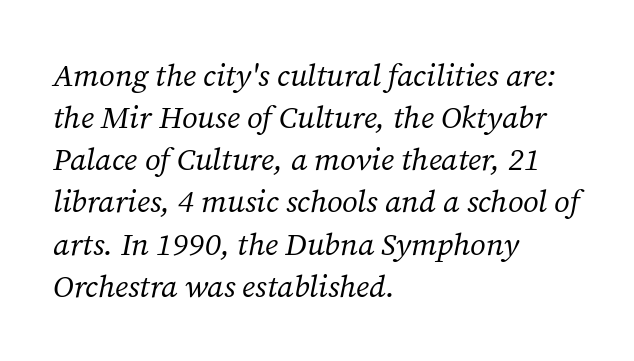
Q: Is the text bold? A: No.
Q: Is the text italic (slanted)? A: Yes, it leans right by about 12 degrees.
Q: Is the typeface a serif or a sans-serif typeface? A: Serif.
Q: Is the text underlined? A: No.
Q: How is the paragraph aligned? A: Left-aligned.
Q: Is the spacing between letters normal or unusually wide? A: Normal.
Q: Is the spacing between lines tight, normal or loose? A: Normal.
Q: Width (condensed, normal, or wide)? A: Normal.
Q: Stroke contrast? A: Medium.
Q: x-height? A: Medium.
Q: Monospaced? A: No.
